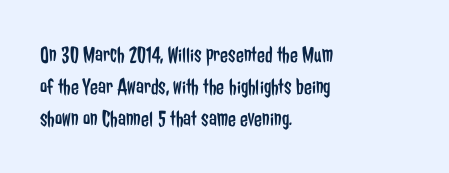
Q: Is the text bold? A: No.
Q: Is the text italic (slanted)? A: No, it is upright.
Q: Is the text underlined? A: No.
Q: How is the paragraph aligned? A: Left-aligned.
Q: Is the spacing between letters normal or unusually wide? A: Normal.
Q: Is the spacing between lines tight, normal or loose? A: Normal.
